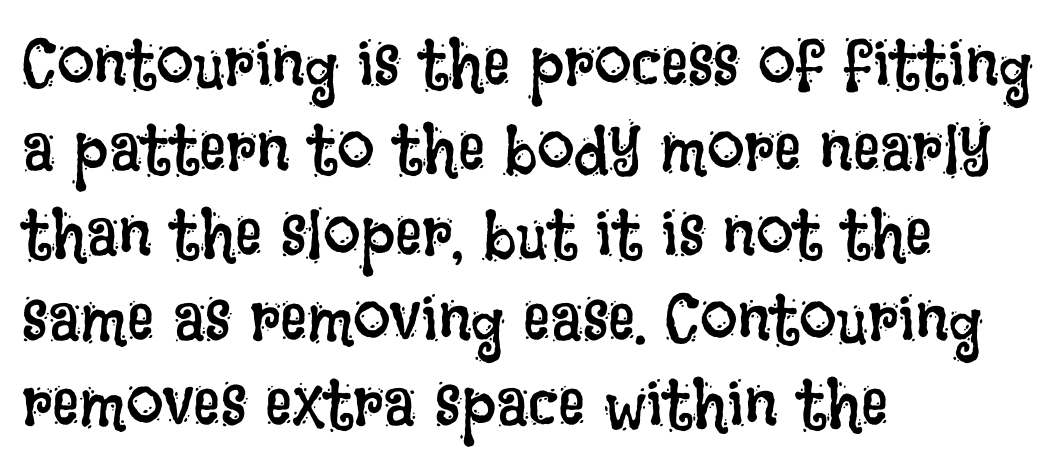
Q: Is the text bold? A: No.
Q: Is the text italic (slanted)? A: No, it is upright.
Q: Is the text underlined? A: No.
Q: How is the paragraph aligned? A: Left-aligned.
Q: Is the spacing between letters normal or unusually wide? A: Normal.
Q: Is the spacing between lines tight, normal or loose? A: Normal.
Q: Width (condensed, normal, or wide)? A: Condensed.
Q: Stroke contrast? A: Low.
Q: x-height? A: Large.
Q: Monospaced? A: No.
